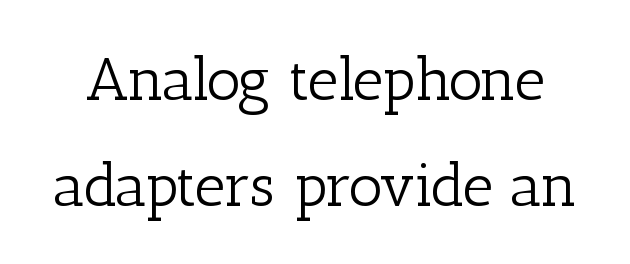
{"serif": "yes", "italic": "no", "bold": "no", "weight": "light", "width": "normal", "stroke_contrast": "low", "x_height": "medium", "monospaced": "no", "underline": "no", "line_spacing_ratio": 1.76, "letter_spacing": "normal", "letter_spacing_em": 0.0, "glyph_px": 60}
